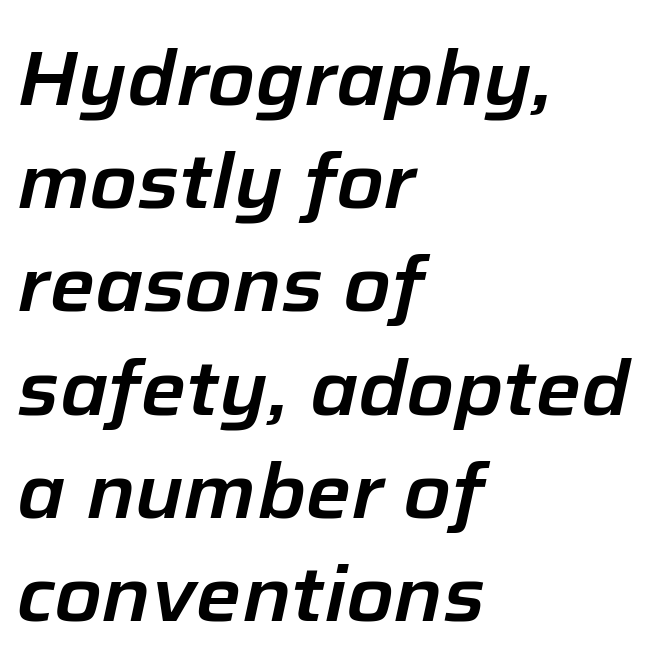
{"italic": "yes", "lean": "right", "slant_degrees": 12, "width": "normal", "stroke_contrast": "low", "x_height": "medium", "monospaced": "no", "underline": "no", "align": "left", "line_spacing": "normal", "line_spacing_ratio": 1.34, "letter_spacing": "normal", "letter_spacing_em": 0.0, "glyph_px": 77}
